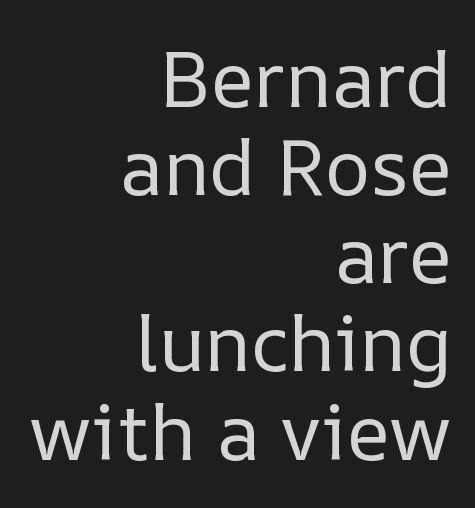
The image shows 78 px regular-weight type, upright; set right-aligned, tight line spacing (1.13x), normal letter spacing, not underlined; low stroke contrast and a medium x-height.
